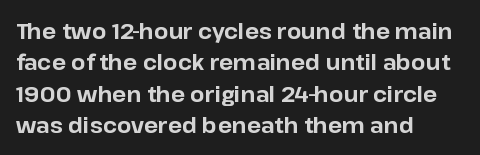
The image shows 21 px bold type, upright; set left-aligned, normal line spacing (1.49x), normal letter spacing, not underlined.
